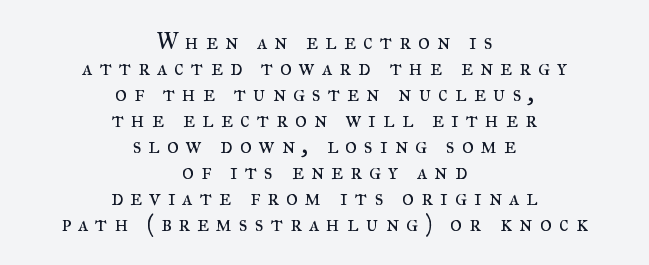
The image shows 23 px text type, upright; set centered, tight line spacing (1.13x), unusually wide letter spacing (+0.3 em), not underlined.
